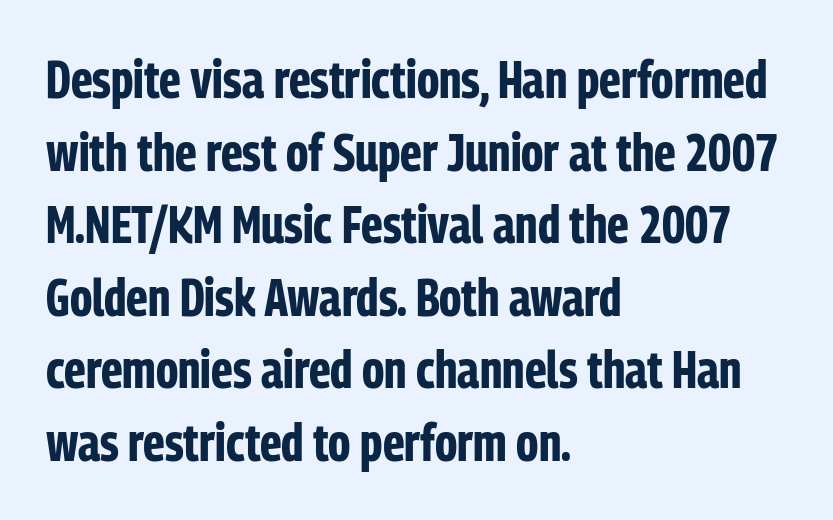
Q: Is the text bold? A: Yes.
Q: Is the text italic (slanted)? A: No, it is upright.
Q: Is the typeface a serif or a sans-serif typeface? A: Sans-serif.
Q: Is the text underlined? A: No.
Q: How is the paragraph aligned? A: Left-aligned.
Q: Is the spacing between letters normal or unusually wide? A: Normal.
Q: Is the spacing between lines tight, normal or loose? A: Normal.
Q: Width (condensed, normal, or wide)? A: Condensed.
Q: Stroke contrast? A: Low.
Q: x-height? A: Medium.
Q: Monospaced? A: No.
